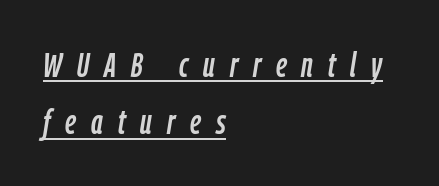
{"italic": "yes", "lean": "right", "slant_degrees": 9, "width": "condensed", "stroke_contrast": "low", "x_height": "medium", "monospaced": "no", "underline": "yes", "align": "left", "line_spacing": "normal", "line_spacing_ratio": 1.64, "letter_spacing": "wide", "letter_spacing_em": 0.43, "glyph_px": 35}
